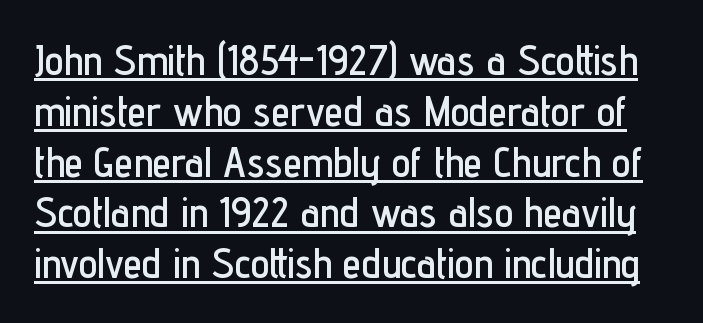
The image shows 42 px condensed sans-serif type, upright; set line spacing 1.21x, normal letter spacing, underlined; low stroke contrast and a medium x-height.
